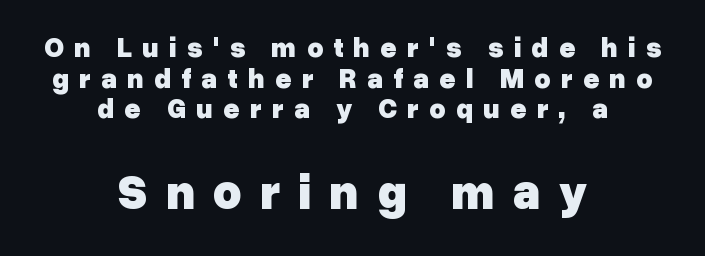
Look at the tracking — it's clearly loosened, letters drifting apart. The face used here is proportionally spaced, like ordinary book or web type. Descender tails drop into unmarked territory. The passage shown stacks its lines with hardly any gap. Unlike italic type, these characters show no tilt at all. What weight is shown? A full bold with thick strokes.
